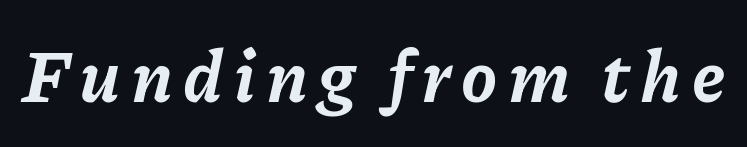
Q: Is the text bold? A: Yes.
Q: Is the text italic (slanted)? A: Yes, it leans right by about 11 degrees.
Q: Is the text underlined? A: No.
Q: Width (condensed, normal, or wide)? A: Normal.
Q: Stroke contrast? A: Low.
Q: x-height? A: Medium.
Q: Monospaced? A: No.
